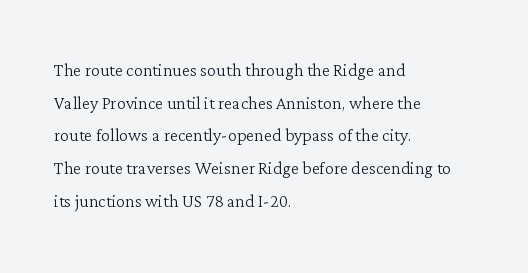
Characters follow at the spacing the type designer built in. The letterforms sit at book weight or below. Rendered with straight, roman letterforms. The rows are spaced the way most documents space them. The strip under each line holds only bare page.
